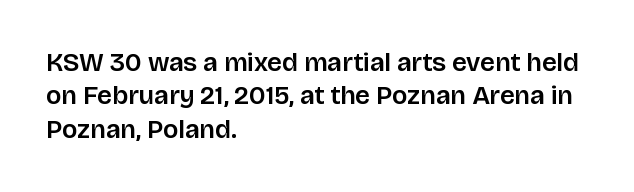
Beneath every word, the page is bare. Evenly set lines give the paragraph a standard silhouette. The compositor pushed each line to the left boundary. Spacing between characters is what you'd get straight out of the box. When letters stand straight like this, we call the style roman or upright.
